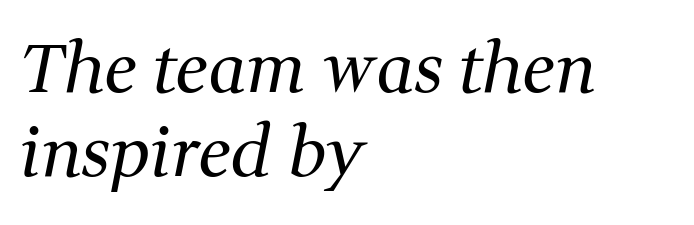
Q: Is the text bold? A: No.
Q: Is the text italic (slanted)? A: Yes, it leans right by about 11 degrees.
Q: Is the typeface a serif or a sans-serif typeface? A: Serif.
Q: Is the text underlined? A: No.
Q: How is the paragraph aligned? A: Left-aligned.
Q: Is the spacing between letters normal or unusually wide? A: Normal.
Q: Width (condensed, normal, or wide)? A: Normal.
Q: Stroke contrast? A: Medium.
Q: x-height? A: Medium.
Q: Monospaced? A: No.
